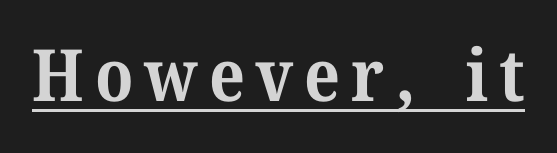
The image shows 72 px bold serif type, upright; set underlined; medium stroke contrast and a medium x-height.
